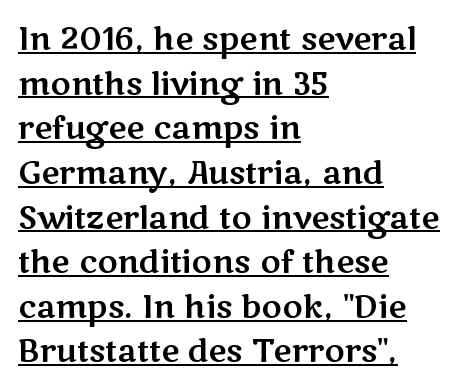
Q: Is the text italic (slanted)? A: No, it is upright.
Q: Is the typeface a serif or a sans-serif typeface? A: Sans-serif.
Q: Is the text underlined? A: Yes.
Q: How is the paragraph aligned? A: Left-aligned.
Q: Is the spacing between letters normal or unusually wide? A: Normal.
Q: Is the spacing between lines tight, normal or loose? A: Normal.
Q: Width (condensed, normal, or wide)? A: Wide.
Q: Stroke contrast? A: Medium.
Q: x-height? A: Medium.
Q: Monospaced? A: No.
